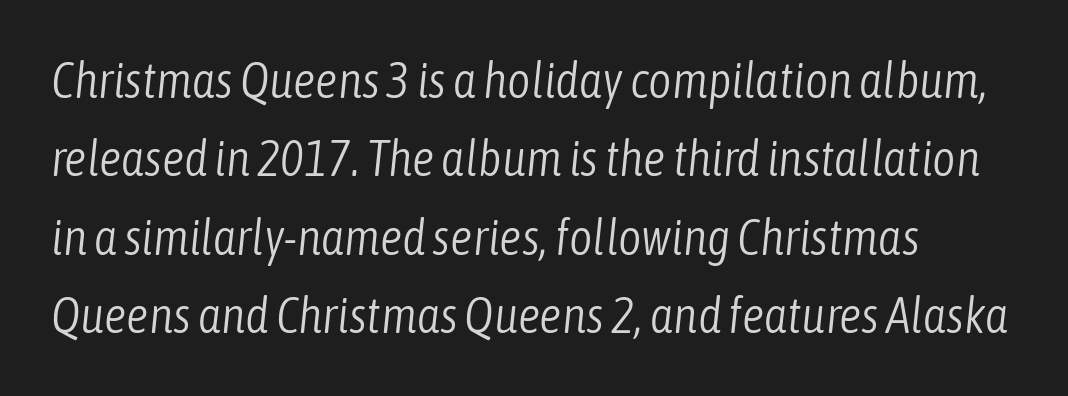
Q: Is the text bold? A: No.
Q: Is the text italic (slanted)? A: Yes, it leans right by about 6 degrees.
Q: Is the text underlined? A: No.
Q: How is the paragraph aligned? A: Left-aligned.
Q: Is the spacing between letters normal or unusually wide? A: Normal.
Q: Is the spacing between lines tight, normal or loose? A: Normal.
Q: Width (condensed, normal, or wide)? A: Condensed.
Q: Stroke contrast? A: Low.
Q: x-height? A: Medium.
Q: Monospaced? A: No.
